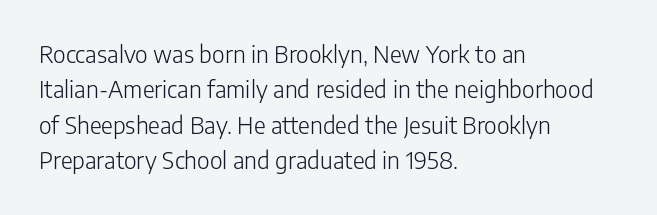
Q: Is the text bold? A: No.
Q: Is the text italic (slanted)? A: No, it is upright.
Q: Is the text underlined? A: No.
Q: How is the paragraph aligned? A: Left-aligned.
Q: Is the spacing between letters normal or unusually wide? A: Normal.
Q: Is the spacing between lines tight, normal or loose? A: Normal.
